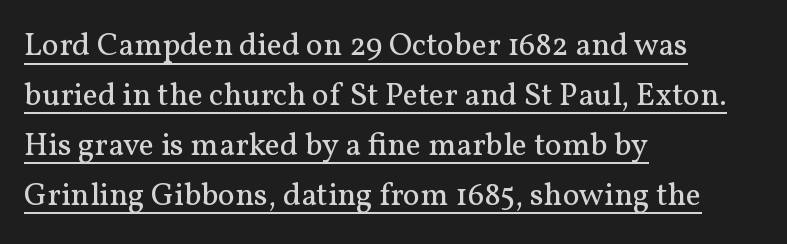
The image shows 32 px regular-weight serif type, upright; set left-aligned, normal line spacing (1.56x), normal letter spacing, underlined; medium stroke contrast and a medium x-height.
